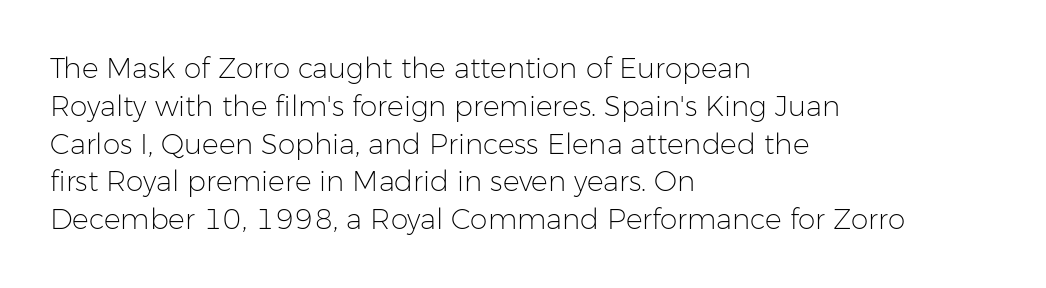
{"serif": "no", "italic": "no", "bold": "no", "weight": "light", "width": "normal", "stroke_contrast": "low", "x_height": "medium", "monospaced": "no", "underline": "no", "align": "left", "line_spacing": "normal", "line_spacing_ratio": 1.35, "letter_spacing": "normal", "letter_spacing_em": 0.0, "glyph_px": 28}
